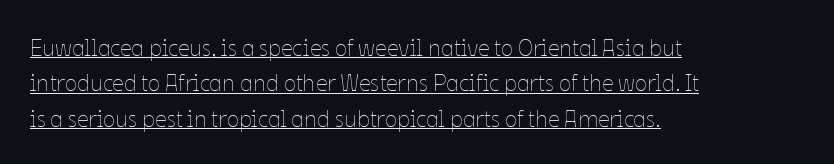
{"italic": "no", "bold": "no", "underline": "yes", "align": "left", "line_spacing": "normal", "line_spacing_ratio": 1.54, "letter_spacing": "normal", "letter_spacing_em": 0.0, "glyph_px": 23}
